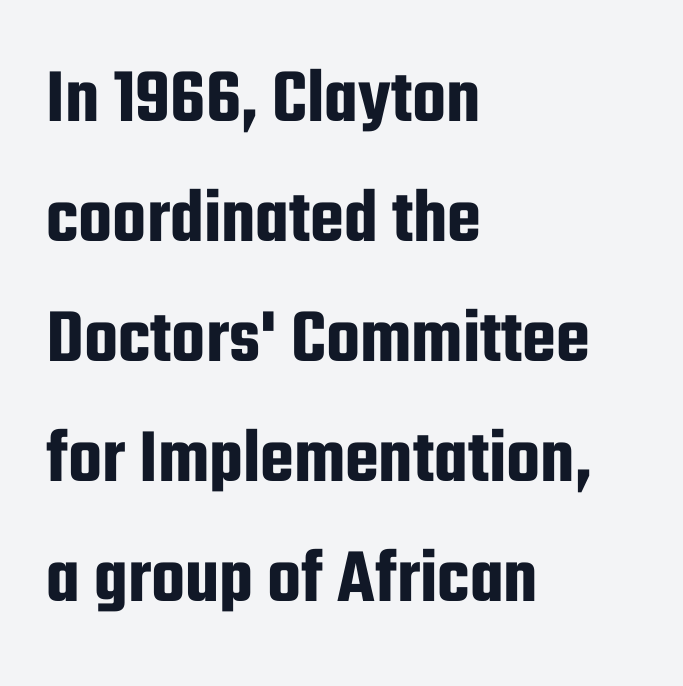
{"serif": "no", "italic": "no", "width": "condensed", "stroke_contrast": "low", "x_height": "medium", "monospaced": "no", "underline": "no", "align": "left", "line_spacing": "normal", "line_spacing_ratio": 1.54, "letter_spacing": "normal", "letter_spacing_em": 0.0, "glyph_px": 78}
